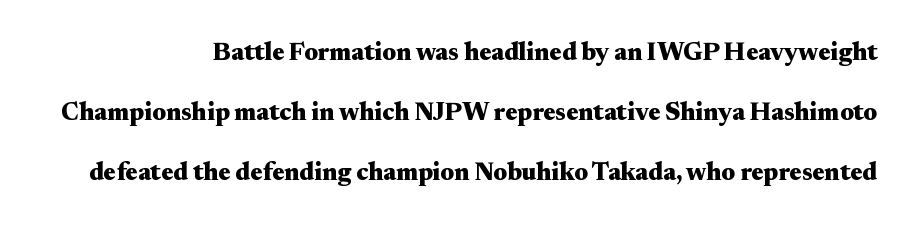
Q: Is the text bold? A: Yes.
Q: Is the text italic (slanted)? A: No, it is upright.
Q: Is the text underlined? A: No.
Q: Is the spacing between letters normal or unusually wide? A: Normal.
Q: Is the spacing between lines tight, normal or loose? A: Loose.
